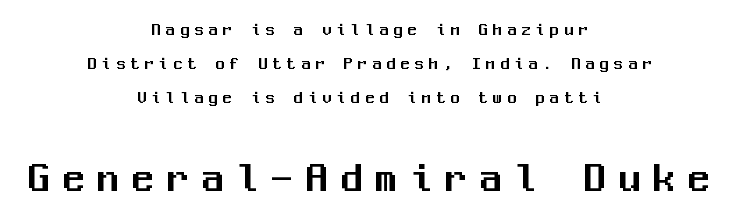
Q: Is the text italic (slanted)? A: No, it is upright.
Q: Is the typeface a serif or a sans-serif typeface? A: Sans-serif.
Q: Is the text underlined? A: No.
Q: How is the paragraph aligned? A: Centered.
Q: Is the spacing between letters normal or unusually wide? A: Unusually wide.
Q: Which block of text is set in a larger size, the first (top) or the second (bottom)? A: The second (bottom) one.
Q: Width (condensed, normal, or wide)? A: Normal.
Q: Stroke contrast? A: Medium.
Q: x-height? A: Medium.
Q: Monospaced? A: Yes.
